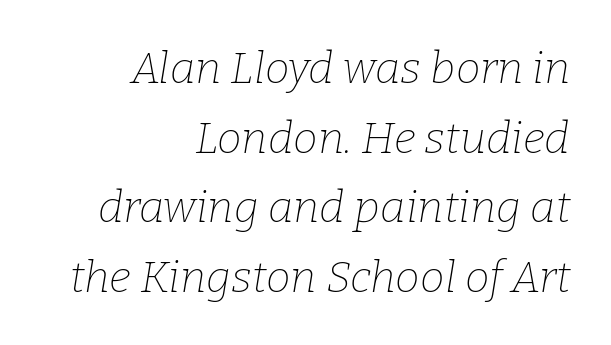
These lines sit exactly where default settings would place them. Spacing verdict: proportional, widths tailored to each character. Descenders hang freely into open space. Compared with a typical body face, this is equally light or lighter still.
